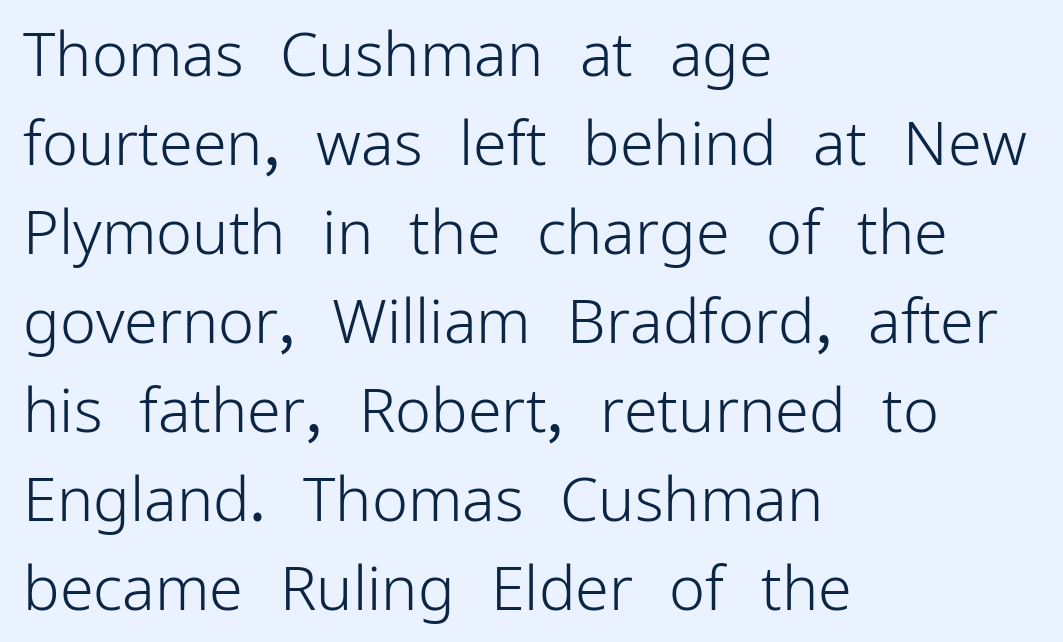
{"serif": "no", "italic": "no", "bold": "no", "weight": "light", "width": "normal", "stroke_contrast": "low", "x_height": "medium", "monospaced": "no", "underline": "no", "align": "left", "line_spacing": "normal", "line_spacing_ratio": 1.46, "letter_spacing": "normal", "letter_spacing_em": 0.0, "glyph_px": 61}
